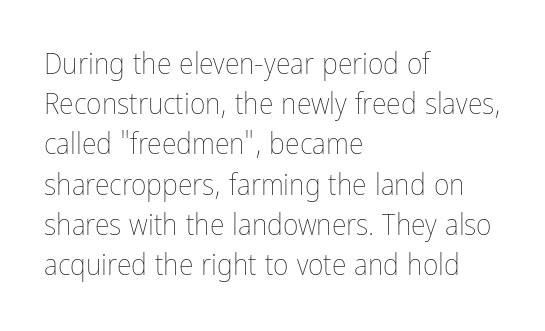
Q: Is the text bold? A: No.
Q: Is the text italic (slanted)? A: No, it is upright.
Q: Is the text underlined? A: No.
Q: How is the paragraph aligned? A: Left-aligned.
Q: Is the spacing between letters normal or unusually wide? A: Normal.
Q: Is the spacing between lines tight, normal or loose? A: Normal.
Q: Width (condensed, normal, or wide)? A: Condensed.
Q: Stroke contrast? A: Low.
Q: x-height? A: Medium.
Q: Monospaced? A: No.
